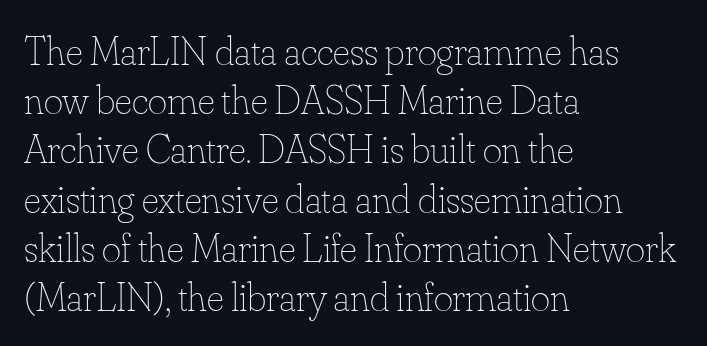
Q: Is the text bold? A: No.
Q: Is the text italic (slanted)? A: No, it is upright.
Q: Is the text underlined? A: No.
Q: How is the paragraph aligned? A: Left-aligned.
Q: Is the spacing between letters normal or unusually wide? A: Normal.
Q: Width (condensed, normal, or wide)? A: Normal.
Q: Stroke contrast? A: Low.
Q: x-height? A: Small.
Q: Monospaced? A: No.
